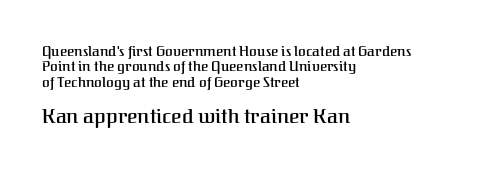
The image shows 20 px text type, upright; set left-aligned, tight line spacing (1.1x), normal letter spacing, not underlined; the second (bottom) block is 1.43x larger.
